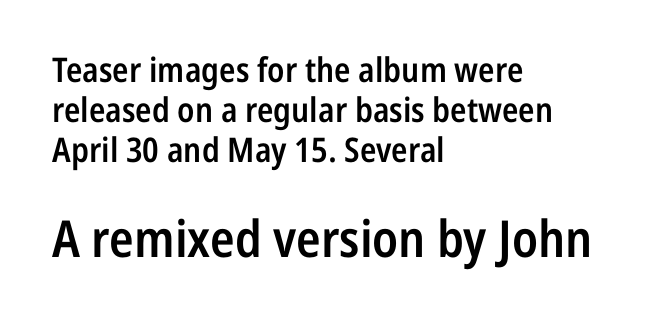
The image shows 51 px semibold, condensed sans-serif type, upright; set left-aligned, line spacing 1.17x, normal letter spacing, not underlined; the second (bottom) block is 1.5x larger; low stroke contrast and a medium x-height.
